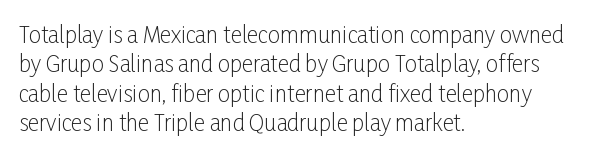
The image shows 22 px text type, upright; set left-aligned, normal line spacing (1.34x), normal letter spacing, not underlined.
